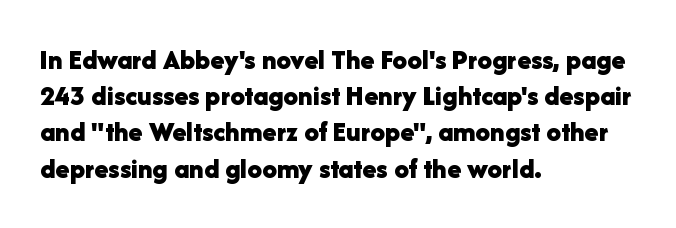
The image shows 29 px bold sans-serif type, upright; set left-aligned, normal line spacing (1.25x), normal letter spacing, not underlined; low stroke contrast and a medium x-height.
